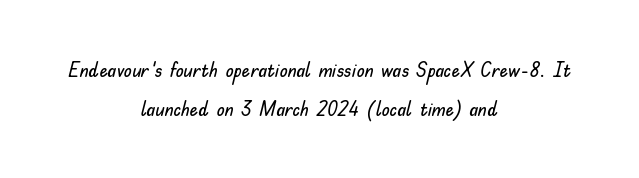
The image shows 21 px text type; set centered, line spacing 1.88x, normal letter spacing, not underlined.
